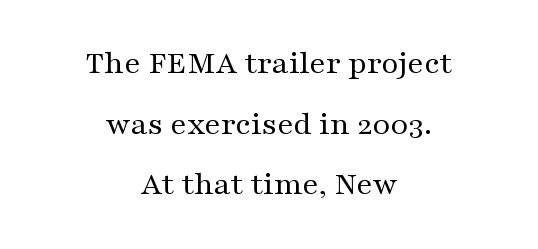
{"serif": "yes", "italic": "no", "bold": "no", "weight": "regular", "width": "wide", "stroke_contrast": "medium", "x_height": "medium", "monospaced": "no", "underline": "no", "align": "center", "line_spacing_ratio": 1.84, "letter_spacing": "normal", "letter_spacing_em": 0.0, "glyph_px": 33}
